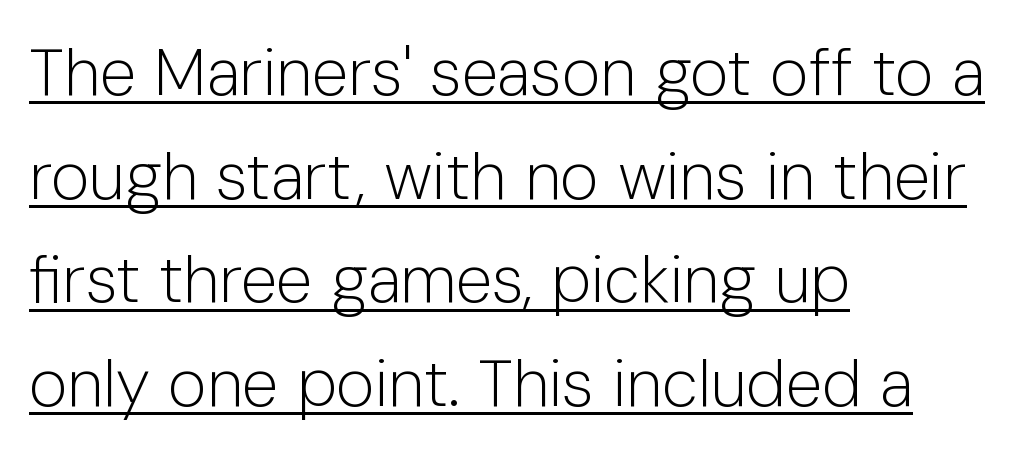
Q: Is the text bold? A: No.
Q: Is the text italic (slanted)? A: No, it is upright.
Q: Is the typeface a serif or a sans-serif typeface? A: Sans-serif.
Q: Is the text underlined? A: Yes.
Q: How is the paragraph aligned? A: Left-aligned.
Q: Is the spacing between letters normal or unusually wide? A: Normal.
Q: Is the spacing between lines tight, normal or loose? A: Normal.
Q: Width (condensed, normal, or wide)? A: Normal.
Q: Stroke contrast? A: Low.
Q: x-height? A: Medium.
Q: Monospaced? A: No.
